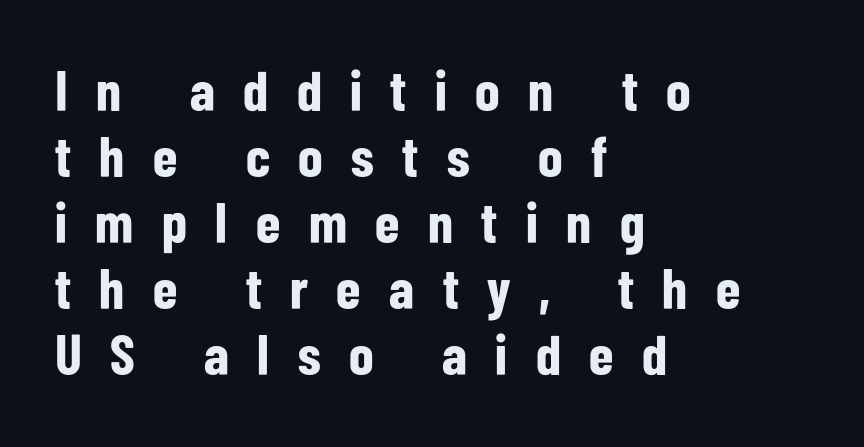
The image shows 57 px bold, condensed sans-serif type, upright; set left-aligned, line spacing 1.16x, unusually wide letter spacing (+0.5 em), not underlined; low stroke contrast and a medium x-height.
